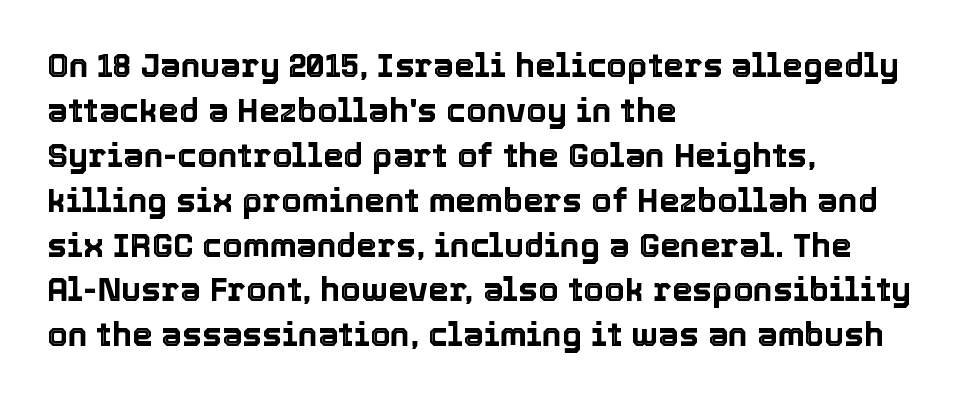
The image shows 33 px text type, upright; set left-aligned, normal line spacing (1.36x), normal letter spacing, not underlined; a medium x-height.
